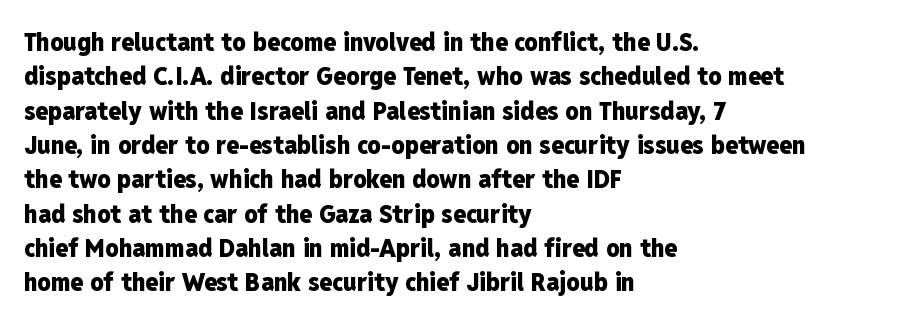
The image shows 26 px bold type, upright; set left-aligned, normal line spacing (1.32x), normal letter spacing, not underlined.
